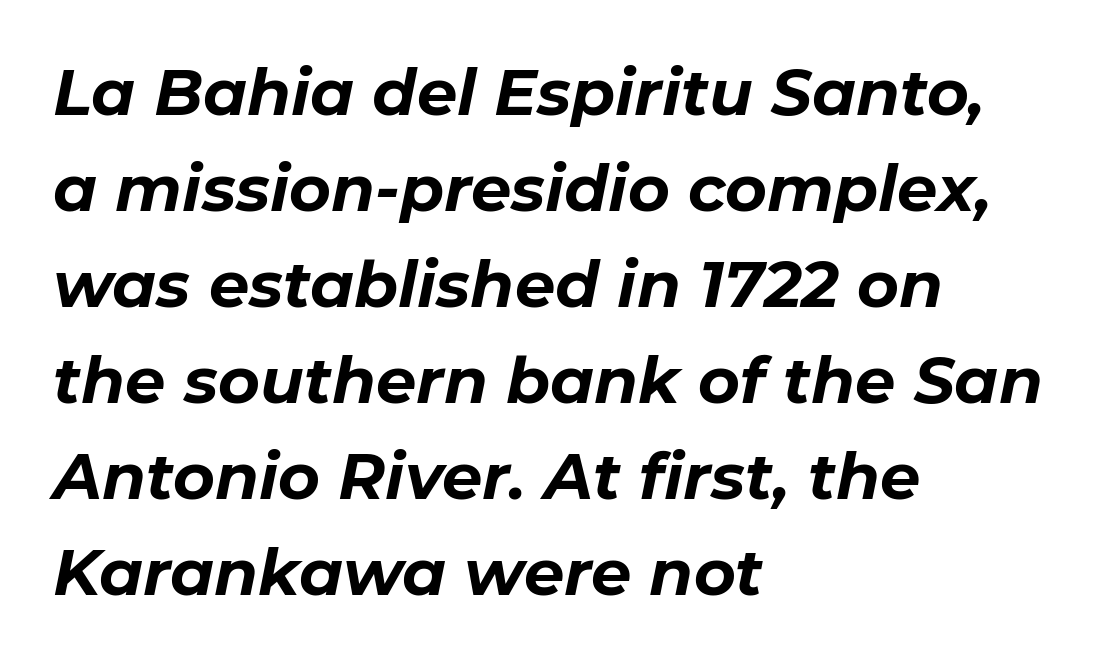
{"italic": "yes", "lean": "right", "slant_degrees": 11, "bold": "yes", "weight": "bold", "width": "normal", "stroke_contrast": "low", "x_height": "medium", "monospaced": "no", "underline": "no", "align": "left", "line_spacing": "normal", "line_spacing_ratio": 1.5, "letter_spacing": "normal", "letter_spacing_em": 0.0, "glyph_px": 64}
